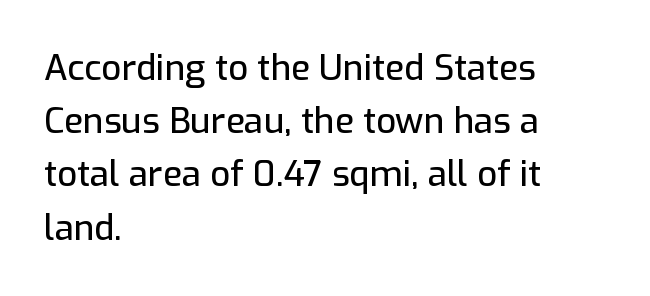
Q: Is the text italic (slanted)? A: No, it is upright.
Q: Is the typeface a serif or a sans-serif typeface? A: Sans-serif.
Q: Is the text underlined? A: No.
Q: How is the paragraph aligned? A: Left-aligned.
Q: Is the spacing between letters normal or unusually wide? A: Normal.
Q: Is the spacing between lines tight, normal or loose? A: Normal.
Q: Width (condensed, normal, or wide)? A: Normal.
Q: Stroke contrast? A: Low.
Q: x-height? A: Medium.
Q: Monospaced? A: No.
